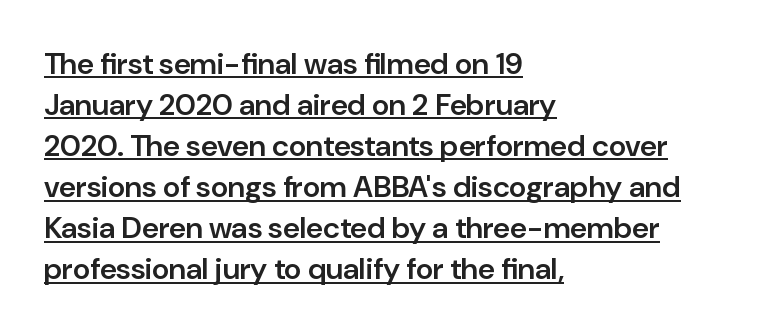
{"serif": "no", "italic": "no", "bold": "semi", "weight": "semibold", "width": "normal", "stroke_contrast": "low", "x_height": "medium", "monospaced": "no", "underline": "yes", "align": "left", "line_spacing": "normal", "line_spacing_ratio": 1.37, "letter_spacing": "normal", "letter_spacing_em": 0.0, "glyph_px": 30}
